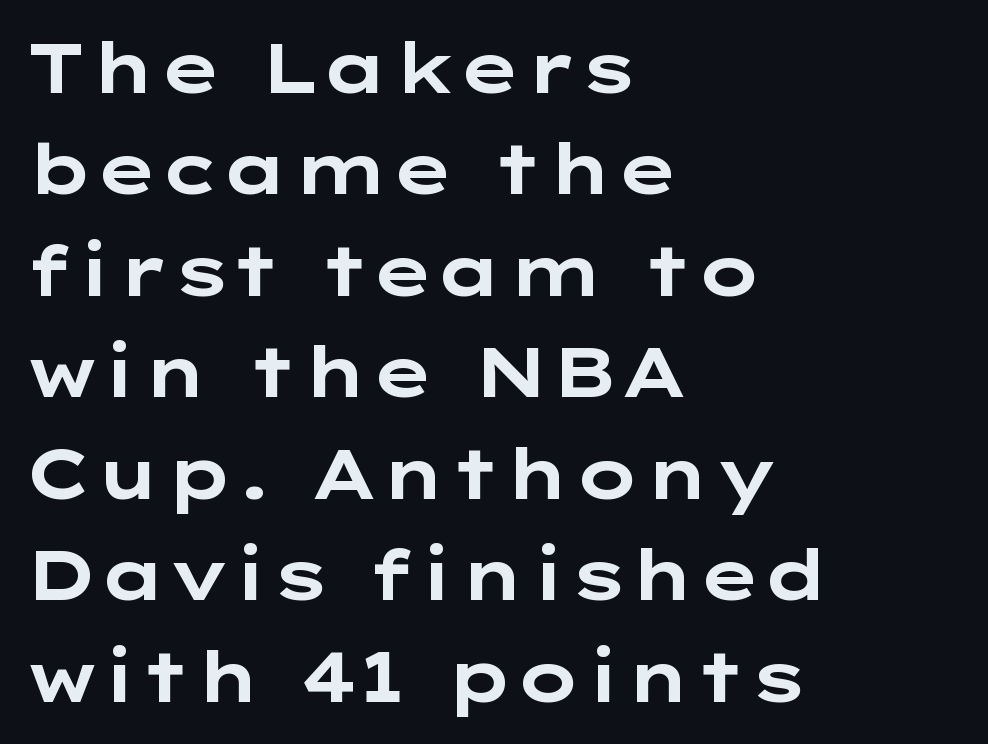
{"serif": "no", "italic": "no", "bold": "yes", "weight": "bold", "width": "wide", "stroke_contrast": "low", "x_height": "medium", "underline": "no", "align": "left", "line_spacing": "normal", "line_spacing_ratio": 1.47, "letter_spacing": "normal", "letter_spacing_em": 0.0, "glyph_px": 69}
